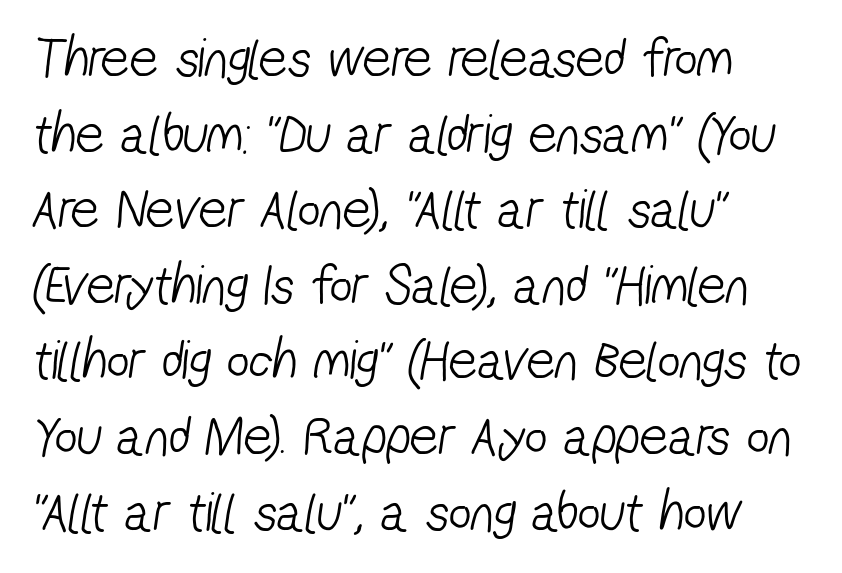
Is this a heavy cut? Hardly; it is regular or lighter. The zone under the glyphs is completely vacant. One-word summary of the alignment: left. Proportional: the letters do not fall into vertical columns. The letters sit at their default tracking, neither squeezed nor spread.
